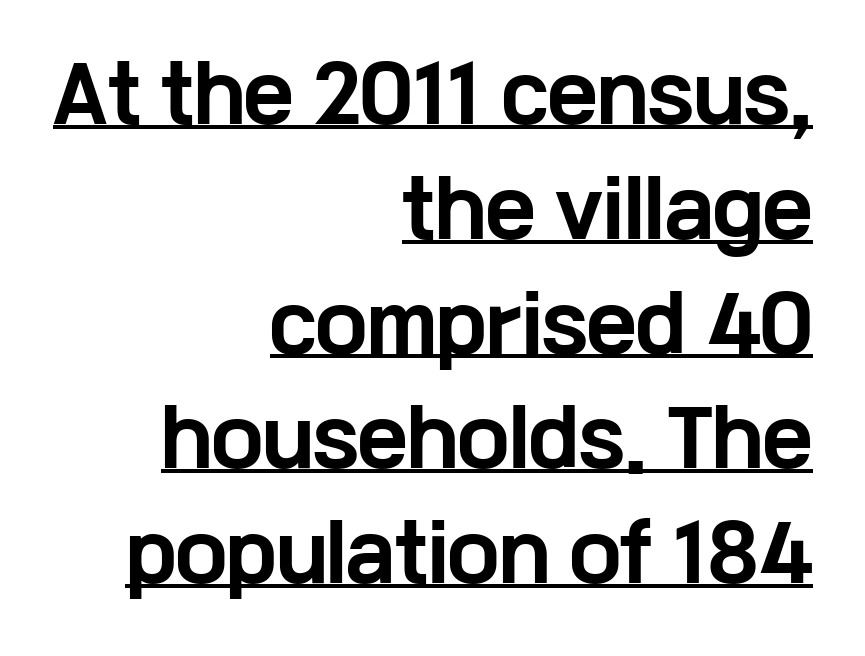
{"serif": "no", "italic": "no", "bold": "yes", "weight": "bold", "width": "wide", "stroke_contrast": "low", "x_height": "medium", "monospaced": "no", "underline": "yes", "align": "right", "line_spacing": "normal", "line_spacing_ratio": 1.51, "letter_spacing": "normal", "letter_spacing_em": 0.0, "glyph_px": 76}
